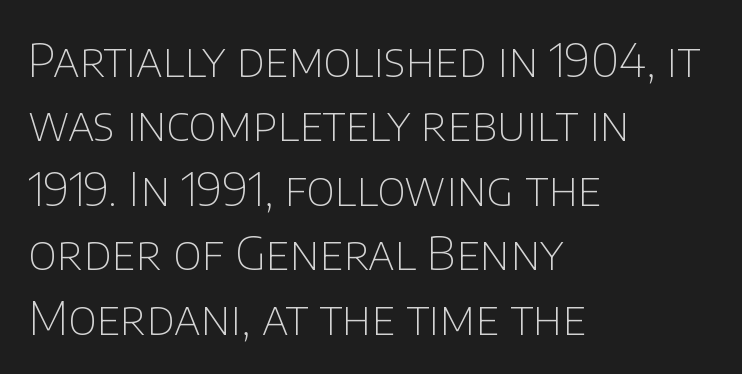
The leading is moderate, giving the passage an even texture. No extra tracking has been applied to these lines. The rendering uses natural spacing where letterforms have individual widths. Short and long lines alike share a common starting point at left. These lines were composed using upright roman letters. Classification — sans serif.
